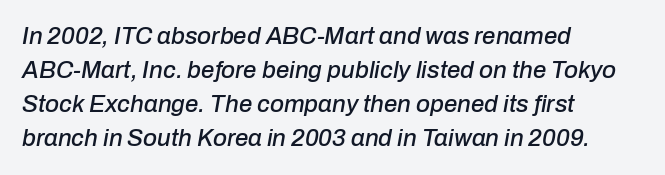
Q: Is the text italic (slanted)? A: Yes, it leans right by about 10 degrees.
Q: Is the text underlined? A: No.
Q: How is the paragraph aligned? A: Left-aligned.
Q: Is the spacing between letters normal or unusually wide? A: Normal.
Q: Is the spacing between lines tight, normal or loose? A: Normal.
